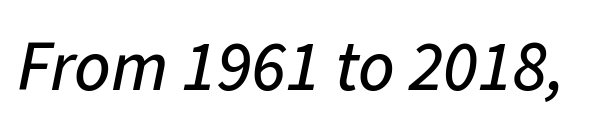
The image shows 71 px text type, italic (leaning right); set normal letter spacing, not underlined; low stroke contrast and a medium x-height.
